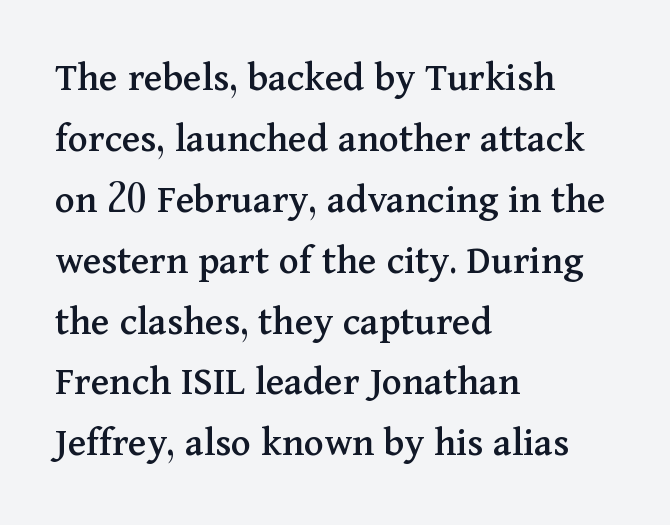
The image shows 42 px serif type, upright; set left-aligned, normal line spacing (1.45x), normal letter spacing, not underlined; medium stroke contrast and a medium x-height.
